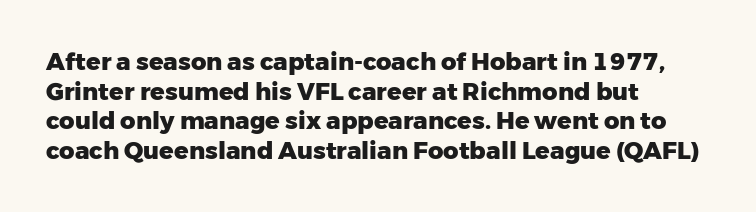
Nobody drew a line under any word here. The lettering stays uniformly vertical, giving the passage a roman look. Each word holds together tightly as a unit, with standard inter-letter gaps. A student would call this left alignment; a typographer would say flush left, rag right. Typographic density is high because the face is bold.
